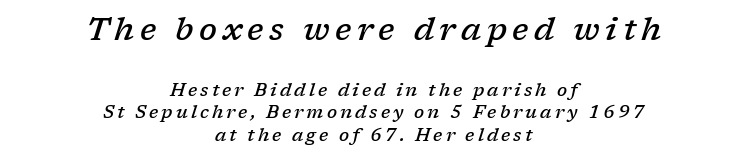
{"serif": "yes", "italic": "yes", "lean": "right", "slant_degrees": 17, "bold": "semi", "weight": "semibold", "width": "normal", "stroke_contrast": "low", "x_height": "medium", "monospaced": "no", "underline": "no", "align": "center", "line_spacing": "normal", "line_spacing_ratio": 1.25, "larger_block": "first", "size_ratio": 1.78, "glyph_px": 32}
